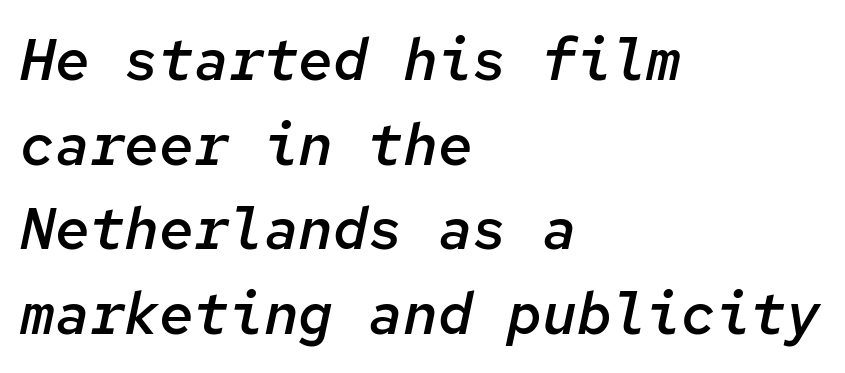
{"italic": "yes", "lean": "right", "slant_degrees": 12, "bold": "semi", "weight": "semibold", "width": "normal", "stroke_contrast": "low", "x_height": "medium", "monospaced": "yes", "underline": "no", "align": "left", "line_spacing": "normal", "line_spacing_ratio": 1.46, "letter_spacing": "normal", "letter_spacing_em": 0.0, "glyph_px": 58}
